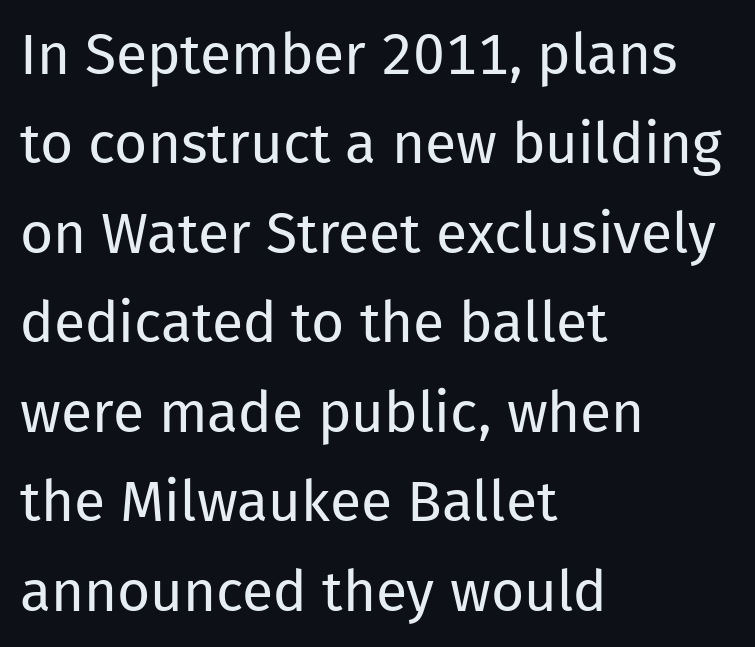
{"serif": "no", "italic": "no", "bold": "no", "weight": "regular", "width": "normal", "stroke_contrast": "low", "x_height": "medium", "monospaced": "no", "underline": "no", "align": "left", "line_spacing": "normal", "line_spacing_ratio": 1.57, "letter_spacing": "normal", "letter_spacing_em": 0.0, "glyph_px": 57}
